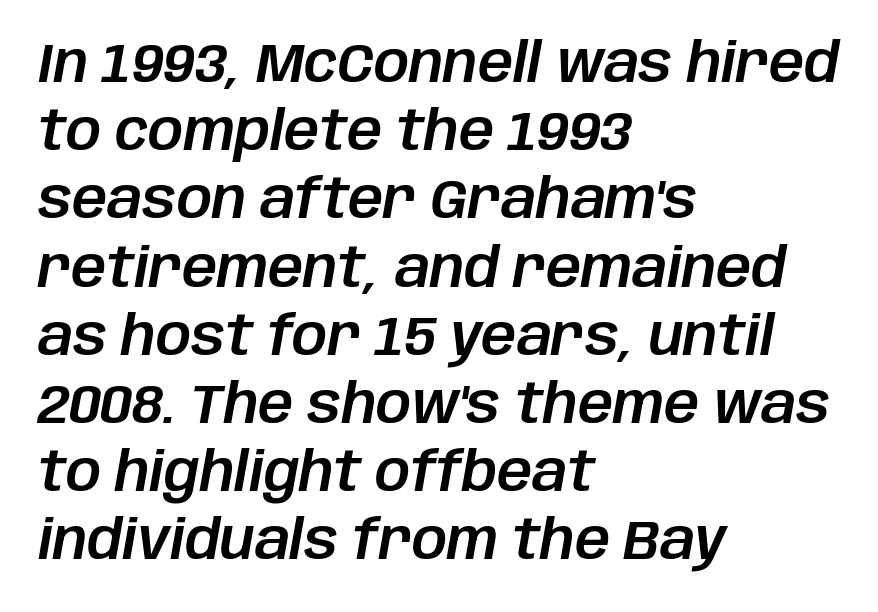
{"italic": "yes", "lean": "right", "slant_degrees": 10, "width": "normal", "stroke_contrast": "low", "x_height": "large", "monospaced": "no", "underline": "no", "align": "left", "line_spacing_ratio": 1.24, "letter_spacing": "normal", "letter_spacing_em": 0.0, "glyph_px": 55}
